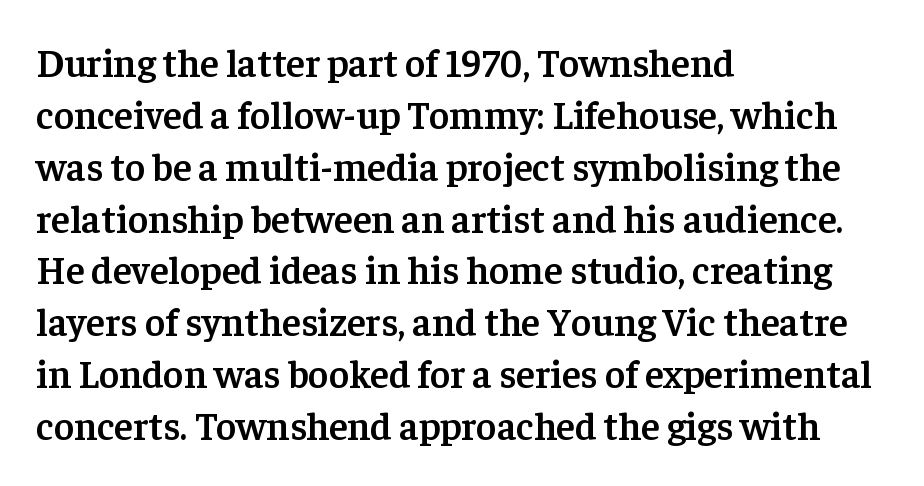
These words are printed semibold, heavier than regular yet not bold. Classification — serif. The horizontal fit of the characters is conventional and even. Beneath every word, the page is bare. Ordinary non-slanted type is in use.
